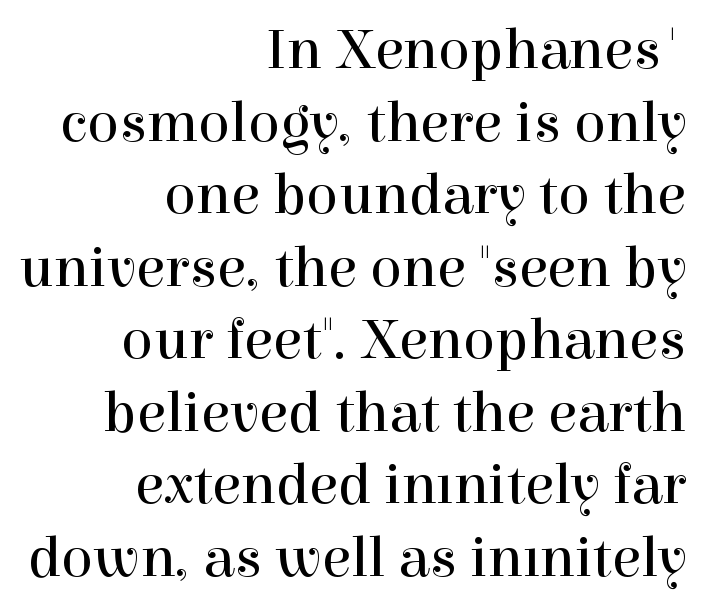
{"serif": "yes", "italic": "no", "bold": "no", "weight": "regular", "width": "normal", "x_height": "medium", "monospaced": "no", "underline": "no", "align": "right", "line_spacing_ratio": 1.23, "letter_spacing": "normal", "letter_spacing_em": 0.0, "glyph_px": 59}
